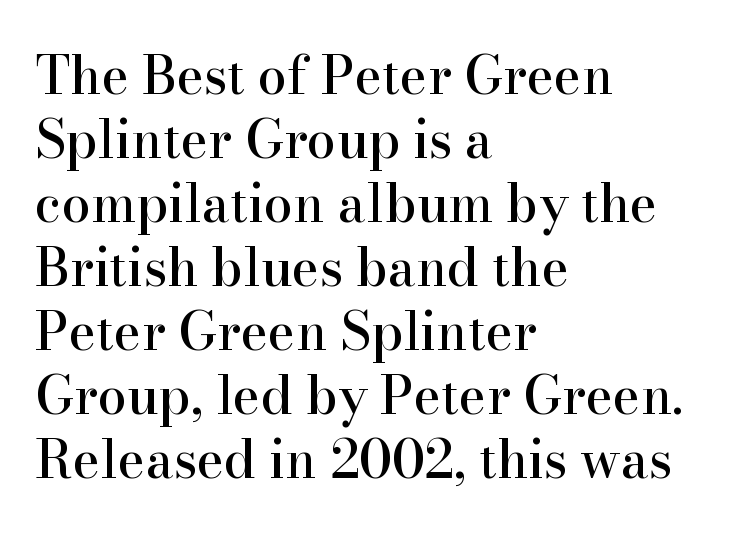
Q: Is the text italic (slanted)? A: No, it is upright.
Q: Is the typeface a serif or a sans-serif typeface? A: Serif.
Q: Is the text underlined? A: No.
Q: How is the paragraph aligned? A: Left-aligned.
Q: Is the spacing between letters normal or unusually wide? A: Normal.
Q: Width (condensed, normal, or wide)? A: Normal.
Q: Stroke contrast? A: High.
Q: x-height? A: Small.
Q: Monospaced? A: No.
